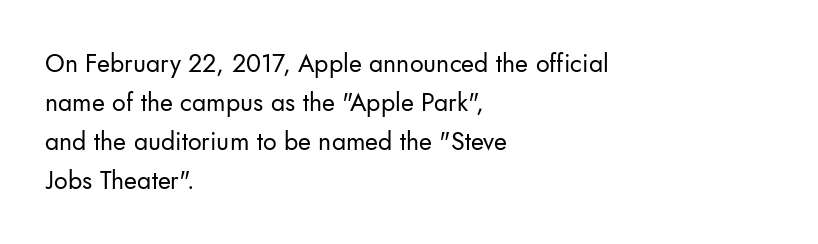
Q: Is the text bold? A: No.
Q: Is the text italic (slanted)? A: No, it is upright.
Q: Is the text underlined? A: No.
Q: How is the paragraph aligned? A: Left-aligned.
Q: Is the spacing between letters normal or unusually wide? A: Normal.
Q: Is the spacing between lines tight, normal or loose? A: Normal.
